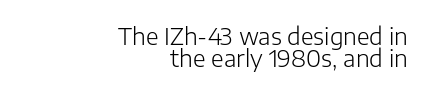
The image shows 23 px text type, upright; set right-aligned, tight line spacing (0.97x), normal letter spacing, not underlined.
